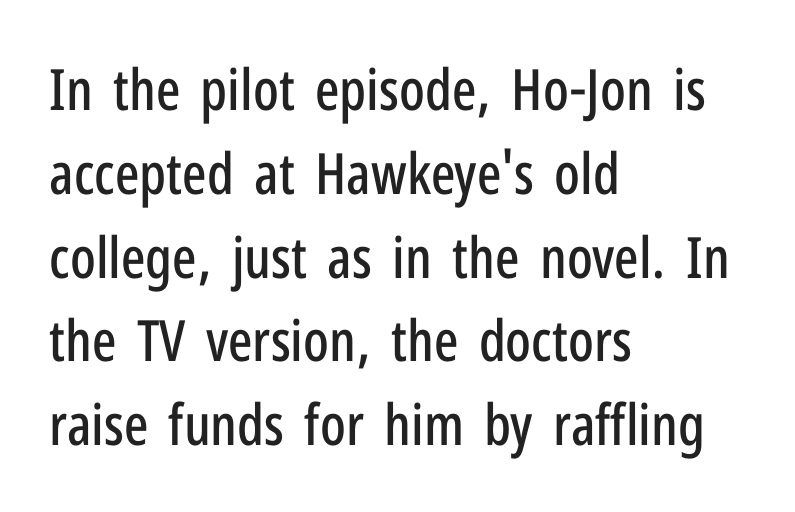
{"serif": "no", "italic": "no", "width": "condensed", "stroke_contrast": "low", "x_height": "medium", "monospaced": "no", "underline": "no", "align": "left", "line_spacing": "normal", "line_spacing_ratio": 1.47, "letter_spacing": "normal", "letter_spacing_em": 0.0, "glyph_px": 57}
